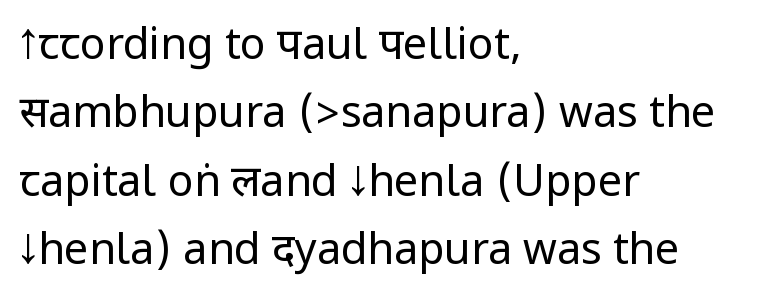
Q: Is the text bold? A: No.
Q: Is the text italic (slanted)? A: No, it is upright.
Q: Is the typeface a serif or a sans-serif typeface? A: Sans-serif.
Q: Is the text underlined? A: No.
Q: How is the paragraph aligned? A: Left-aligned.
Q: Is the spacing between letters normal or unusually wide? A: Normal.
Q: Is the spacing between lines tight, normal or loose? A: Normal.
Q: Width (condensed, normal, or wide)? A: Condensed.
Q: Stroke contrast? A: Low.
